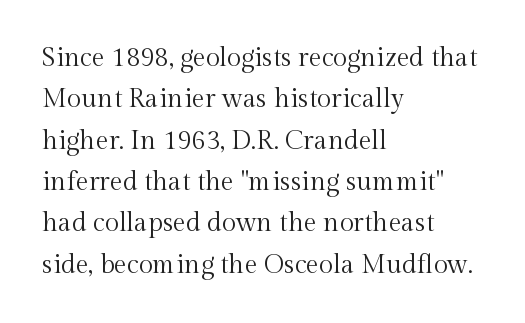
Q: Is the text bold? A: No.
Q: Is the text italic (slanted)? A: No, it is upright.
Q: Is the text underlined? A: No.
Q: How is the paragraph aligned? A: Left-aligned.
Q: Is the spacing between letters normal or unusually wide? A: Normal.
Q: Is the spacing between lines tight, normal or loose? A: Normal.
